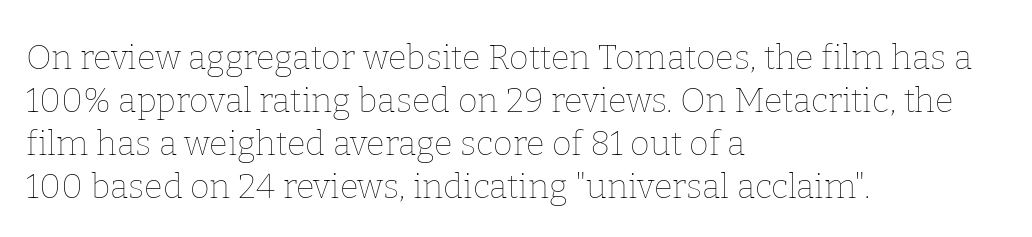
Lines of text with bare space underneath. Counters stay open thanks to moderate or lighter strokes. The leading is moderate, giving the passage an even texture. Characters follow at the spacing the type designer built in. Every row of glyphs begins at an identical x-position on the left.
